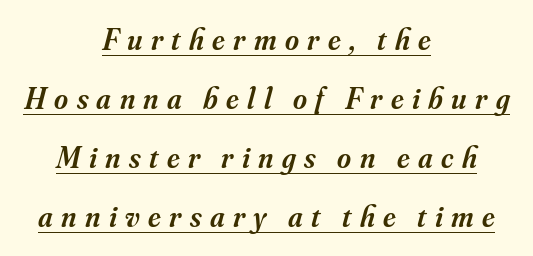
The image shows 30 px semibold serif type, italic (leaning right); set centered, loose line spacing (1.97x), unusually wide letter spacing (+0.28 em), underlined; medium stroke contrast and a small x-height.
